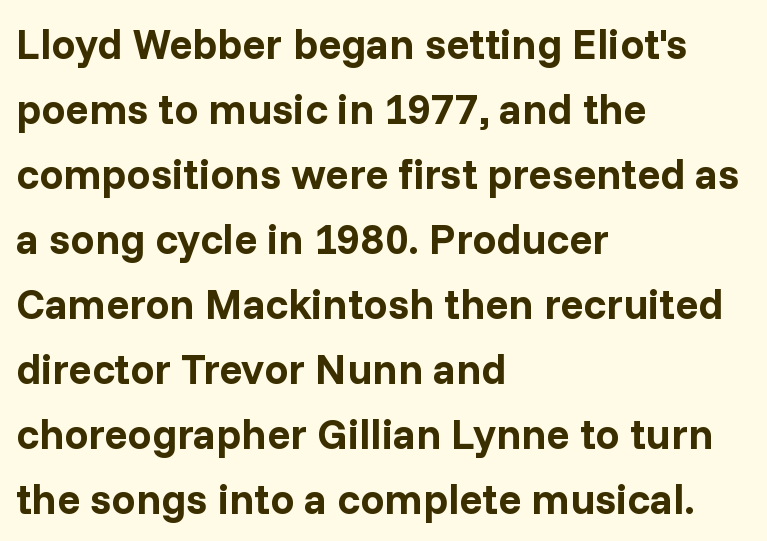
{"serif": "no", "italic": "no", "bold": "yes", "weight": "bold", "width": "normal", "stroke_contrast": "low", "x_height": "medium", "monospaced": "no", "underline": "no", "align": "left", "line_spacing": "normal", "line_spacing_ratio": 1.51, "letter_spacing": "normal", "letter_spacing_em": 0.0, "glyph_px": 43}
